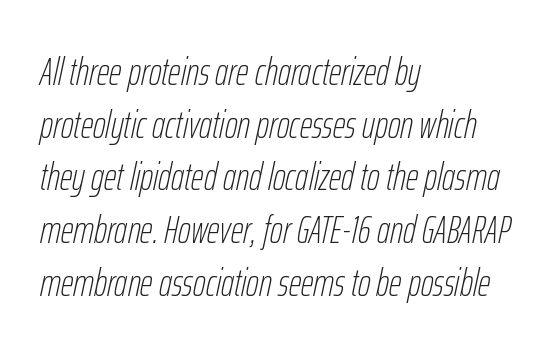
Q: Is the text bold? A: No.
Q: Is the text italic (slanted)? A: Yes, it leans right by about 12 degrees.
Q: Is the text underlined? A: No.
Q: How is the paragraph aligned? A: Left-aligned.
Q: Is the spacing between letters normal or unusually wide? A: Normal.
Q: Is the spacing between lines tight, normal or loose? A: Normal.
Q: Width (condensed, normal, or wide)? A: Condensed.
Q: Stroke contrast? A: Low.
Q: x-height? A: Medium.
Q: Monospaced? A: No.
